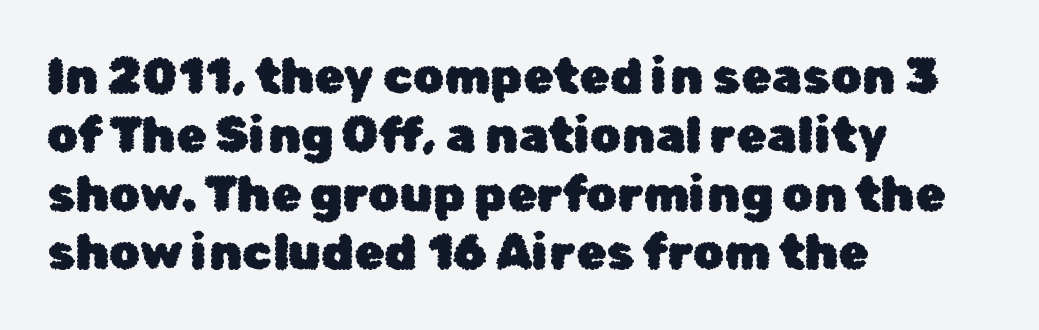
The specimen reads as upright at a glance. Each row of text sits above clean, open space. Is this a fixed-width face? No — the glyphs have proportional, varying widths. Every row of glyphs begins at an identical x-position on the left.
